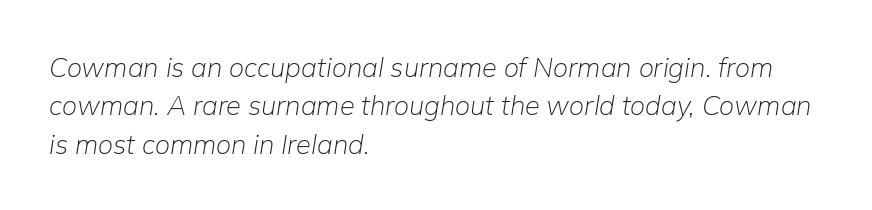
Caption: multi-line text, flush left, ragged right. You could call the tracking neutral — neither tight nor loose. The font's italic variant was chosen for this text. Evenly set lines give the paragraph a standard silhouette.
